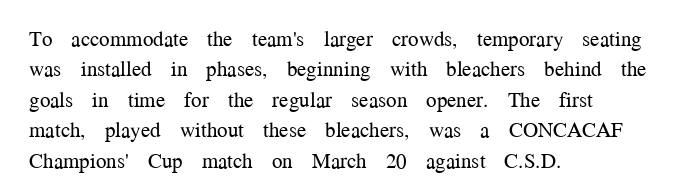
The image shows 21 px text type, upright; set left-aligned, normal line spacing (1.45x), normal letter spacing, not underlined.
